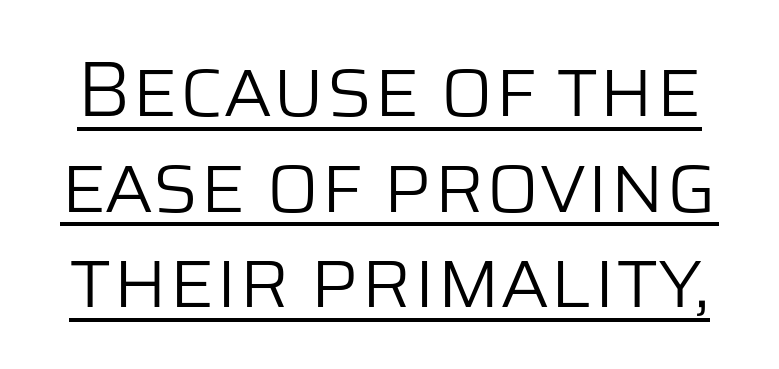
The image shows 79 px light sans-serif type, upright; set line spacing 1.21x, normal letter spacing, underlined; low stroke contrast and a large x-height.
